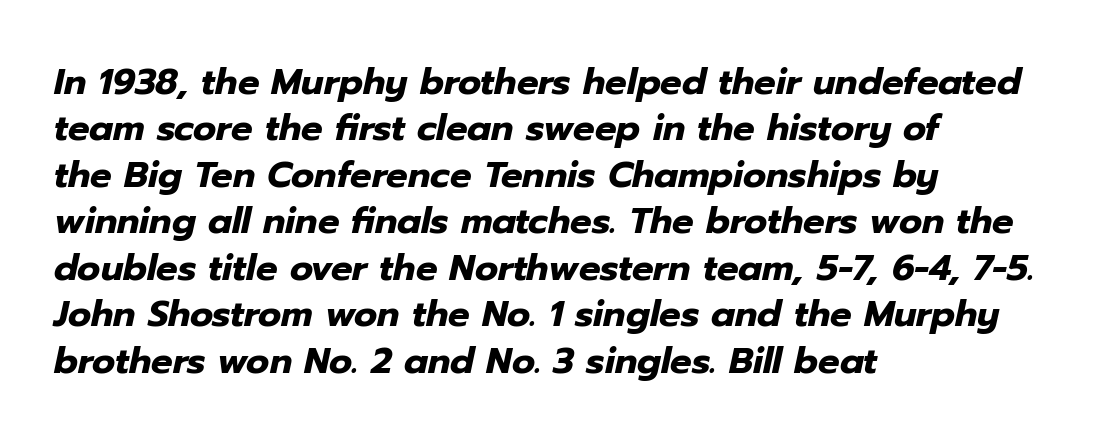
The image shows 36 px heavy type, italic (leaning right); set left-aligned, normal line spacing (1.29x), normal letter spacing, not underlined; low stroke contrast and a medium x-height.
